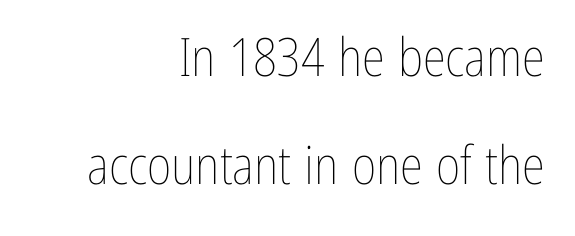
{"italic": "no", "bold": "no", "weight": "thin", "width": "condensed", "stroke_contrast": "low", "x_height": "medium", "monospaced": "no", "underline": "no", "align": "right", "line_spacing": "loose", "line_spacing_ratio": 2.04, "letter_spacing": "normal", "letter_spacing_em": 0.0, "glyph_px": 53}
